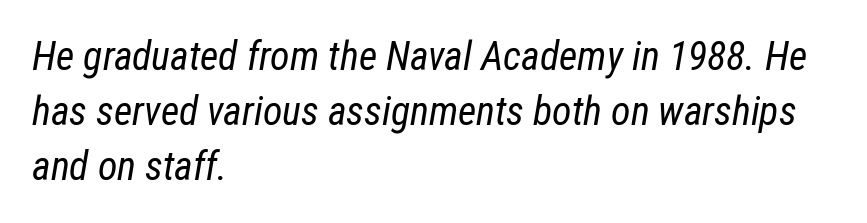
{"italic": "yes", "lean": "right", "slant_degrees": 12, "bold": "no", "weight": "regular", "width": "condensed", "stroke_contrast": "low", "x_height": "medium", "monospaced": "no", "underline": "no", "align": "left", "line_spacing": "normal", "line_spacing_ratio": 1.38, "letter_spacing": "normal", "letter_spacing_em": 0.0, "glyph_px": 40}
